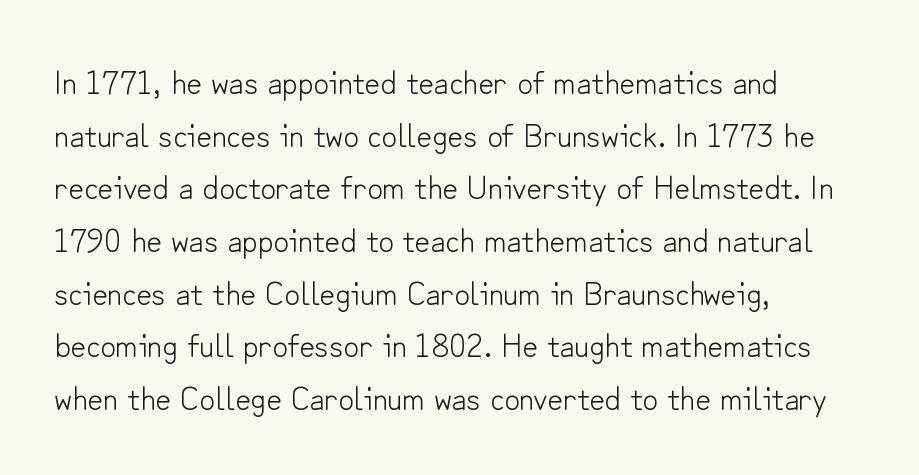
{"serif": "no", "italic": "no", "bold": "no", "weight": "light", "width": "normal", "stroke_contrast": "low", "x_height": "small", "monospaced": "no", "underline": "no", "align": "left", "line_spacing": "normal", "line_spacing_ratio": 1.55, "letter_spacing": "normal", "letter_spacing_em": 0.0, "glyph_px": 34}
